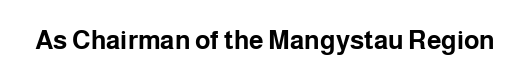
The image shows 26 px bold type, upright; set normal letter spacing, not underlined.
